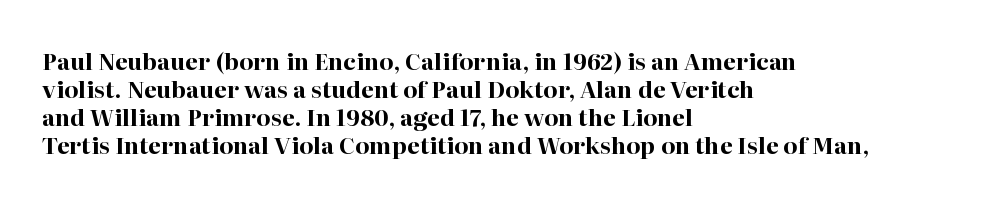
The image shows 23 px bold type, upright; set left-aligned, line spacing 1.22x, normal letter spacing, not underlined.
